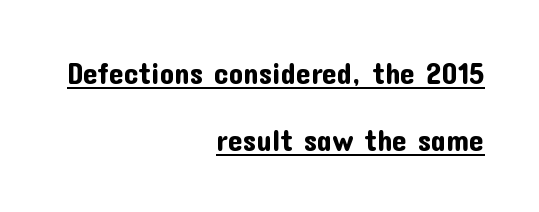
Q: Is the text italic (slanted)? A: No, it is upright.
Q: Is the typeface a serif or a sans-serif typeface? A: Sans-serif.
Q: Is the text underlined? A: Yes.
Q: How is the paragraph aligned? A: Right-aligned.
Q: Is the spacing between letters normal or unusually wide? A: Normal.
Q: Is the spacing between lines tight, normal or loose? A: Loose.
Q: Width (condensed, normal, or wide)? A: Normal.
Q: Stroke contrast? A: Low.
Q: x-height? A: Medium.
Q: Monospaced? A: No.
